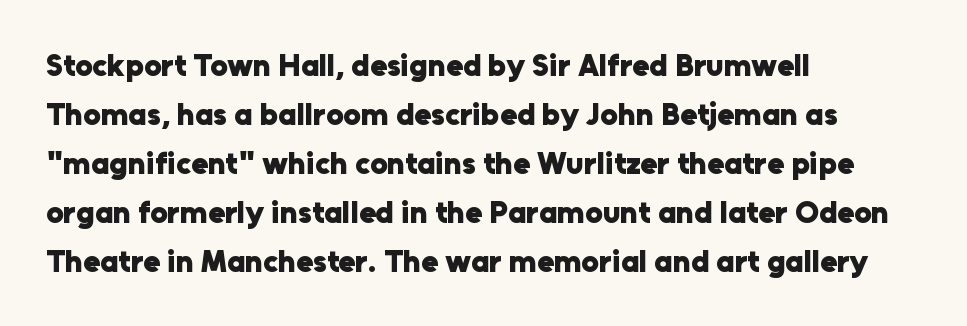
{"serif": "no", "italic": "no", "bold": "yes", "weight": "heavy", "width": "normal", "stroke_contrast": "low", "x_height": "medium", "monospaced": "no", "underline": "no", "align": "left", "line_spacing": "normal", "line_spacing_ratio": 1.58, "letter_spacing": "normal", "letter_spacing_em": 0.0, "glyph_px": 31}
